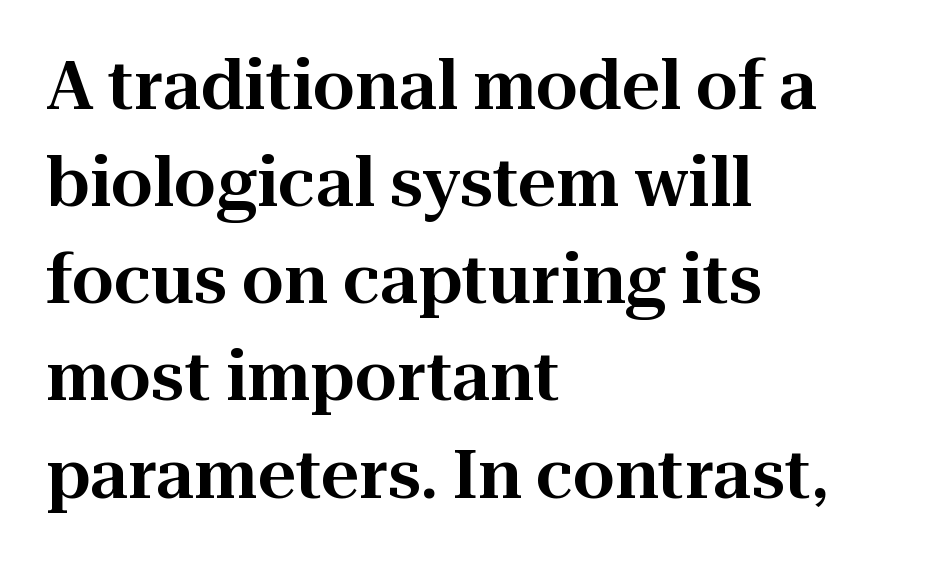
{"serif": "yes", "italic": "no", "width": "normal", "stroke_contrast": "high", "x_height": "medium", "monospaced": "no", "underline": "no", "align": "left", "line_spacing": "normal", "line_spacing_ratio": 1.45, "letter_spacing": "normal", "letter_spacing_em": 0.0, "glyph_px": 67}
